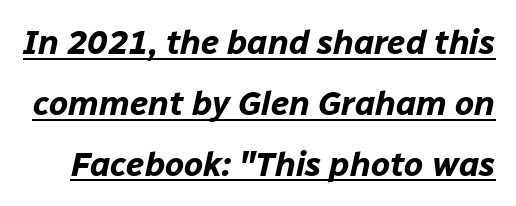
{"italic": "yes", "lean": "right", "slant_degrees": 12, "bold": "yes", "weight": "bold", "width": "normal", "stroke_contrast": "low", "x_height": "medium", "monospaced": "no", "underline": "yes", "line_spacing_ratio": 1.79, "letter_spacing": "normal", "letter_spacing_em": 0.0, "glyph_px": 34}
